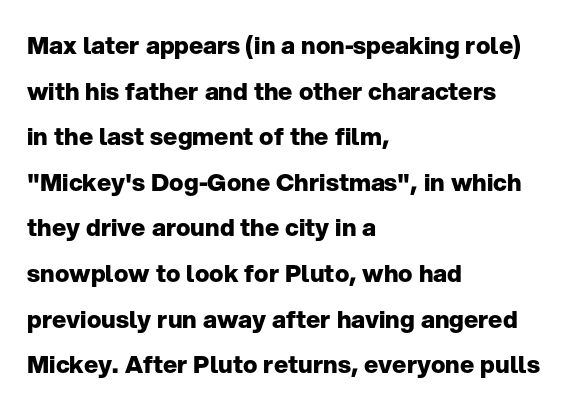
Every letter is thick-stroked: bold, no question. Every row of glyphs begins at an identical x-position on the left. Is there much room between lines? Yes — plenty of vertical air separates them. Any mark beneath the type? The region is blank. The line texture is even and compact thanks to regular tracking.
